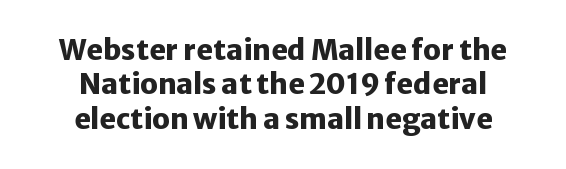
Q: Is the text bold? A: Yes.
Q: Is the text italic (slanted)? A: No, it is upright.
Q: Is the typeface a serif or a sans-serif typeface? A: Sans-serif.
Q: Is the text underlined? A: No.
Q: How is the paragraph aligned? A: Centered.
Q: Is the spacing between letters normal or unusually wide? A: Normal.
Q: Width (condensed, normal, or wide)? A: Normal.
Q: Stroke contrast? A: Low.
Q: x-height? A: Medium.
Q: Monospaced? A: No.
